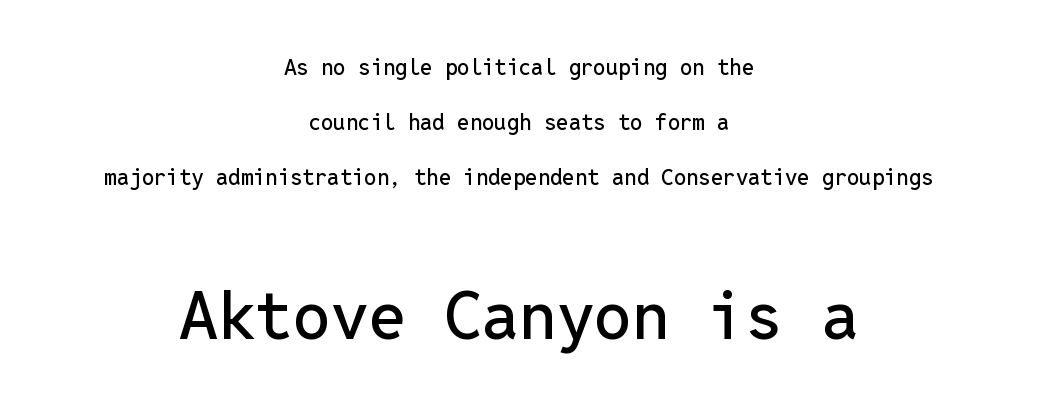
Q: Is the text italic (slanted)? A: No, it is upright.
Q: Is the typeface a serif or a sans-serif typeface? A: Sans-serif.
Q: Is the text underlined? A: No.
Q: How is the paragraph aligned? A: Centered.
Q: Is the spacing between letters normal or unusually wide? A: Normal.
Q: Is the spacing between lines tight, normal or loose? A: Loose.
Q: Which block of text is set in a larger size, the first (top) or the second (bottom)? A: The second (bottom) one.
Q: Width (condensed, normal, or wide)? A: Normal.
Q: Stroke contrast? A: Low.
Q: x-height? A: Medium.
Q: Monospaced? A: Yes.
